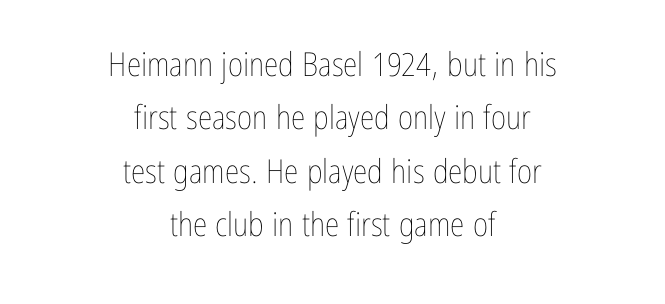
Compared with a flush-left layout, this one balances lines on the center instead. The font sits on the lighter half of the weight spectrum, regular included. Whoever set this chose a conventional vertical rhythm. This sample uses plain, unmodified letter spacing. The rendering uses natural spacing where letterforms have individual widths. A typesetter would mark this as roman, not italic.
